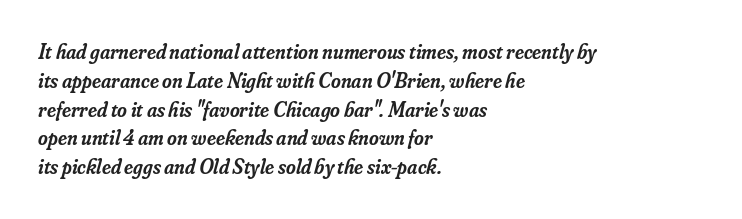
The image shows 21 px text type, italic (leaning right); set left-aligned, normal line spacing (1.37x), normal letter spacing, not underlined.
